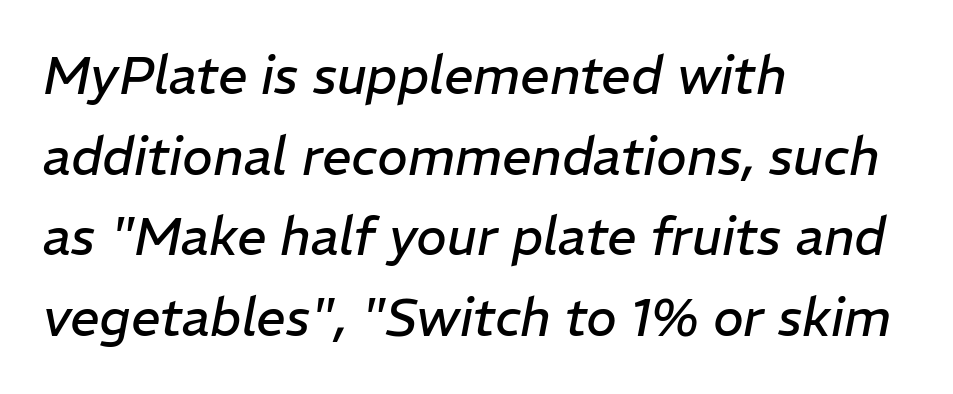
Q: Is the text bold? A: No.
Q: Is the text italic (slanted)? A: Yes, it leans right by about 11 degrees.
Q: Is the text underlined? A: No.
Q: How is the paragraph aligned? A: Left-aligned.
Q: Is the spacing between letters normal or unusually wide? A: Normal.
Q: Is the spacing between lines tight, normal or loose? A: Normal.
Q: Width (condensed, normal, or wide)? A: Normal.
Q: Stroke contrast? A: Low.
Q: x-height? A: Medium.
Q: Monospaced? A: No.
